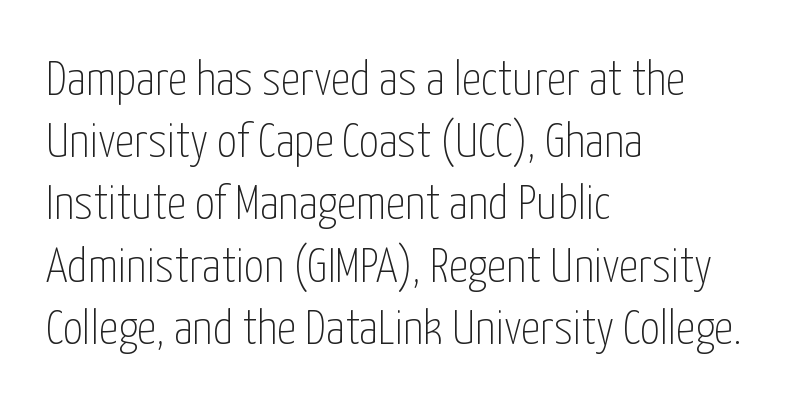
Short and long lines alike share a common starting point at left. The face used here is rendered with its standard letterfit. Examine the stroke ends and you'll find no serifs. The block of text has a typical density, with ordinary space between rows. Clear beneath every line of the passage.
